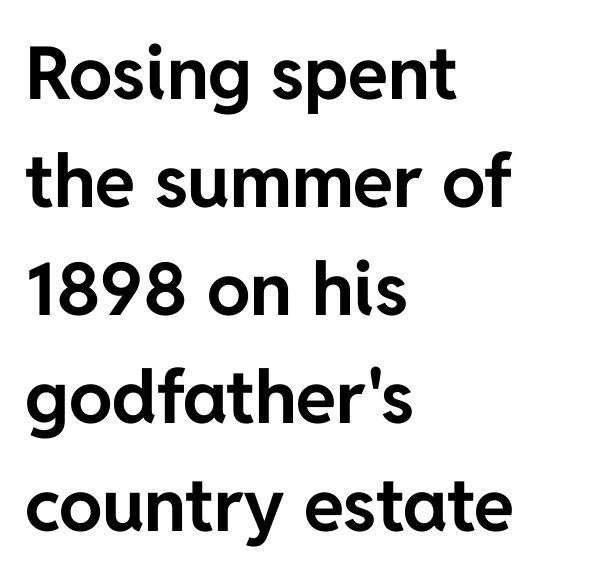
Q: Is the text bold? A: Yes.
Q: Is the text italic (slanted)? A: No, it is upright.
Q: Is the typeface a serif or a sans-serif typeface? A: Sans-serif.
Q: Is the text underlined? A: No.
Q: How is the paragraph aligned? A: Left-aligned.
Q: Is the spacing between letters normal or unusually wide? A: Normal.
Q: Is the spacing between lines tight, normal or loose? A: Normal.
Q: Width (condensed, normal, or wide)? A: Normal.
Q: Stroke contrast? A: Low.
Q: x-height? A: Medium.
Q: Monospaced? A: No.
